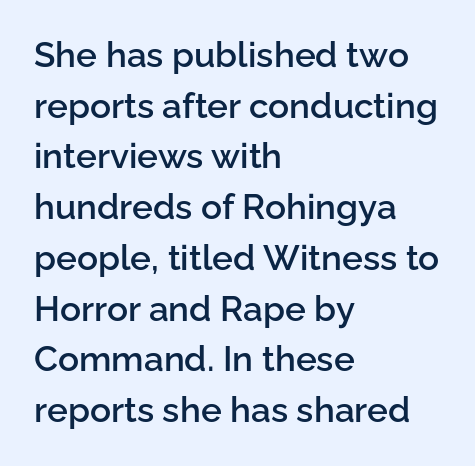
Q: Is the text bold? A: Semi-bold.
Q: Is the text italic (slanted)? A: No, it is upright.
Q: Is the typeface a serif or a sans-serif typeface? A: Sans-serif.
Q: Is the text underlined? A: No.
Q: How is the paragraph aligned? A: Left-aligned.
Q: Is the spacing between letters normal or unusually wide? A: Normal.
Q: Is the spacing between lines tight, normal or loose? A: Normal.
Q: Width (condensed, normal, or wide)? A: Normal.
Q: Stroke contrast? A: Low.
Q: x-height? A: Medium.
Q: Monospaced? A: No.
